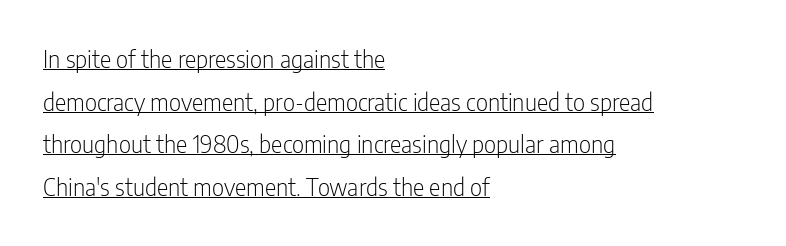
{"italic": "no", "bold": "no", "underline": "yes", "align": "left", "line_spacing_ratio": 1.78, "letter_spacing": "normal", "letter_spacing_em": 0.0, "glyph_px": 24}
